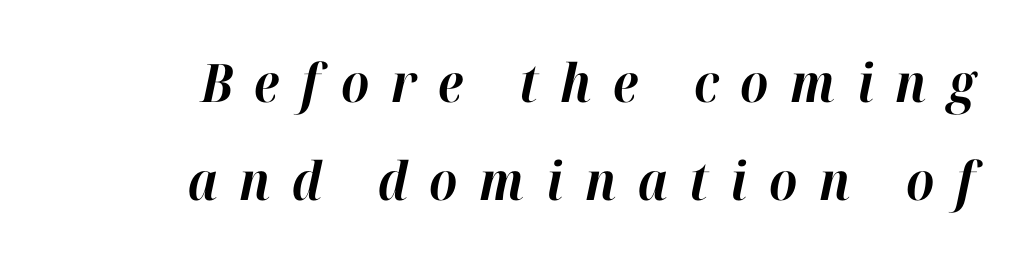
{"italic": "yes", "lean": "right", "slant_degrees": 12, "bold": "yes", "weight": "bold", "width": "normal", "stroke_contrast": "high", "x_height": "medium", "monospaced": "no", "underline": "no", "align": "right", "line_spacing_ratio": 1.84, "letter_spacing": "wide", "letter_spacing_em": 0.41, "glyph_px": 53}
